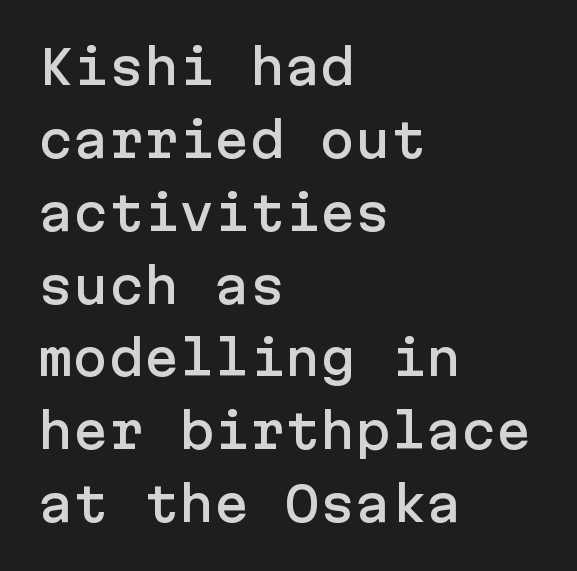
The image shows 47 px sans-serif type, upright; set left-aligned, normal line spacing (1.55x), normal letter spacing, not underlined; low stroke contrast and a medium x-height.
